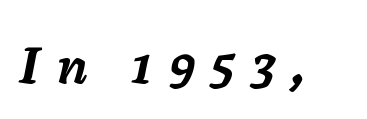
{"italic": "yes", "lean": "right", "slant_degrees": 11, "bold": "yes", "weight": "semibold", "width": "normal", "stroke_contrast": "low", "x_height": "medium", "monospaced": "no", "underline": "no", "letter_spacing": "wide", "letter_spacing_em": 0.34, "glyph_px": 51}
